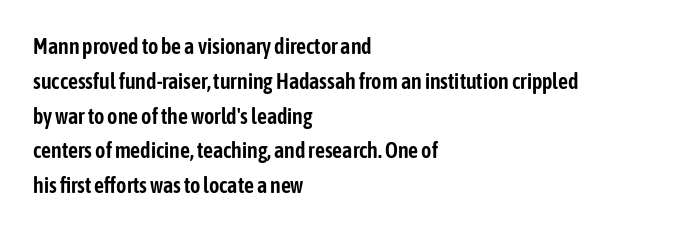
The letters stand straight up with perfectly vertical stems. The strip under each line holds only bare page. Each new line begins a customary step beneath the previous one. Inter-character spacing is left at the font's built-in metrics. The paragraph shown leans on its left margin.
